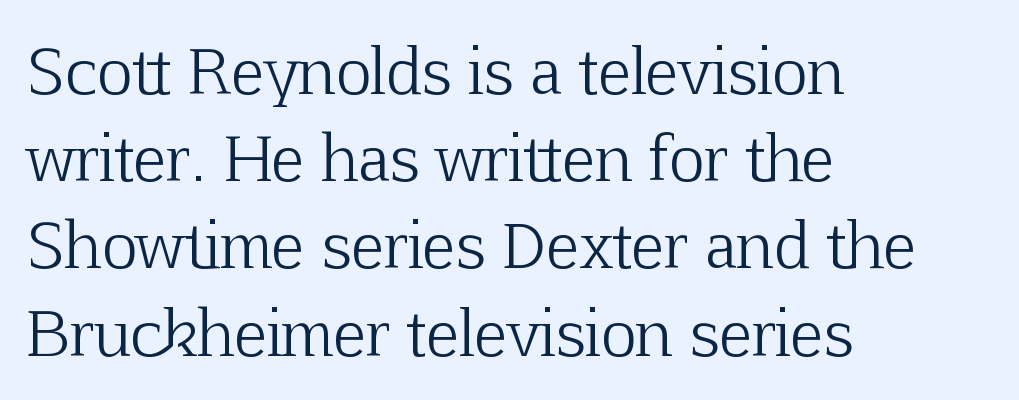
{"serif": "yes", "italic": "no", "bold": "no", "weight": "light", "width": "normal", "stroke_contrast": "low", "x_height": "medium", "monospaced": "no", "underline": "no", "align": "left", "line_spacing": "normal", "line_spacing_ratio": 1.43, "letter_spacing": "normal", "letter_spacing_em": 0.0, "glyph_px": 61}
